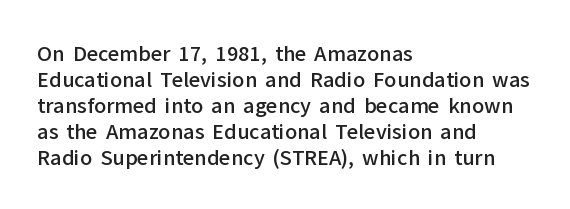
The image shows 20 px text type, upright; set left-aligned, normal line spacing (1.3x), normal letter spacing, not underlined.
